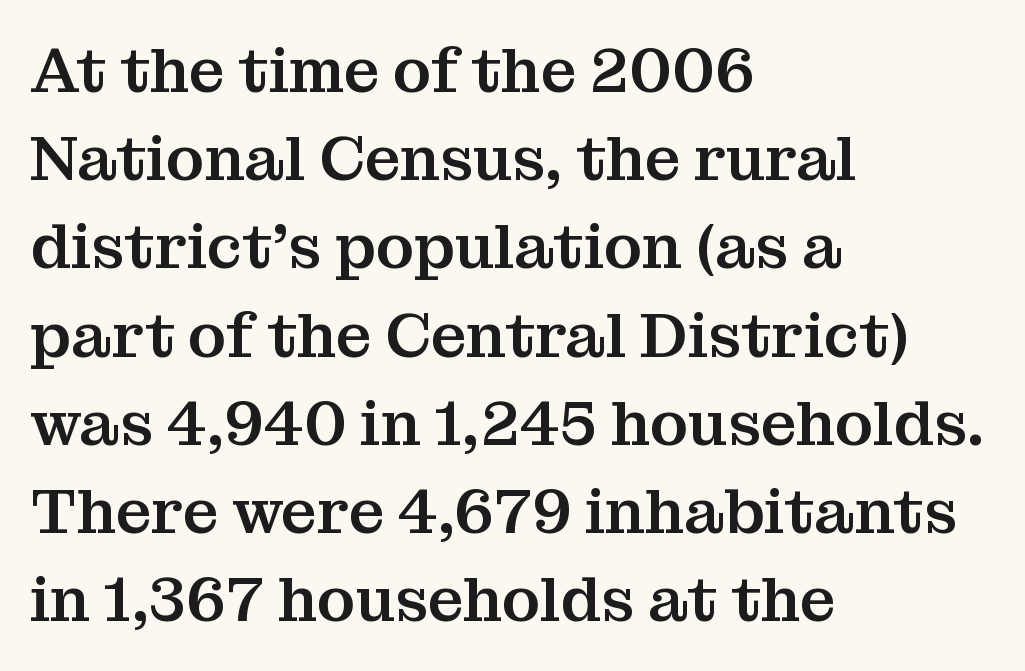
Q: Is the text italic (slanted)? A: No, it is upright.
Q: Is the typeface a serif or a sans-serif typeface? A: Serif.
Q: Is the text underlined? A: No.
Q: How is the paragraph aligned? A: Left-aligned.
Q: Is the spacing between letters normal or unusually wide? A: Normal.
Q: Is the spacing between lines tight, normal or loose? A: Normal.
Q: Width (condensed, normal, or wide)? A: Normal.
Q: Stroke contrast? A: Medium.
Q: x-height? A: Medium.
Q: Monospaced? A: No.
